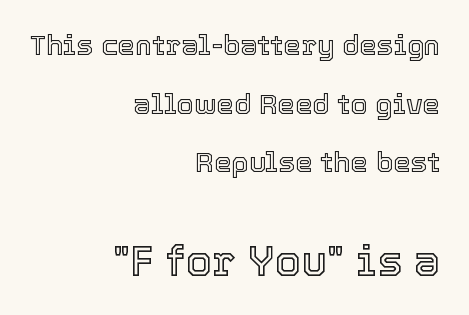
The image shows 42 px text type, upright; set right-aligned, loose line spacing (2.09x), normal letter spacing, not underlined; the second (bottom) block is 1.5x larger; a medium x-height.
